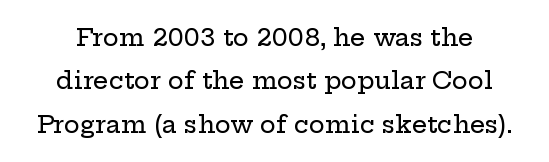
{"italic": "no", "underline": "no", "line_spacing_ratio": 1.81, "letter_spacing": "normal", "letter_spacing_em": 0.0, "glyph_px": 24}
